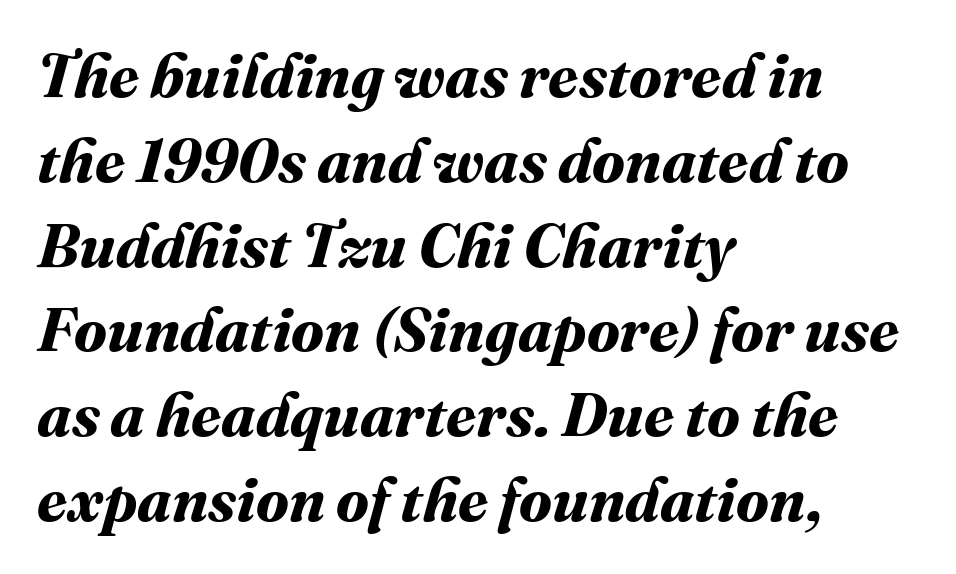
The image shows 61 px bold type; set left-aligned, normal line spacing (1.39x), normal letter spacing, not underlined; medium stroke contrast and a medium x-height.
